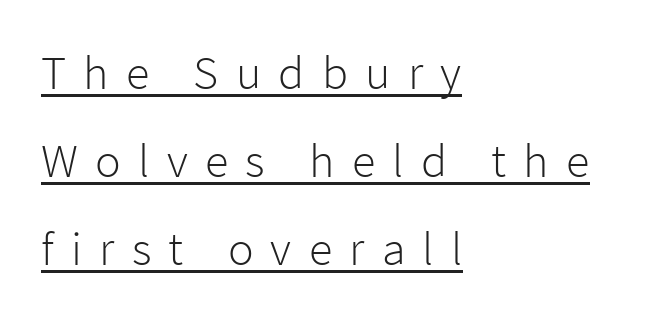
Q: Is the text bold? A: No.
Q: Is the text italic (slanted)? A: No, it is upright.
Q: Is the typeface a serif or a sans-serif typeface? A: Sans-serif.
Q: Is the text underlined? A: Yes.
Q: How is the paragraph aligned? A: Left-aligned.
Q: Is the spacing between letters normal or unusually wide? A: Unusually wide.
Q: Width (condensed, normal, or wide)? A: Normal.
Q: Stroke contrast? A: Low.
Q: x-height? A: Medium.
Q: Monospaced? A: No.
